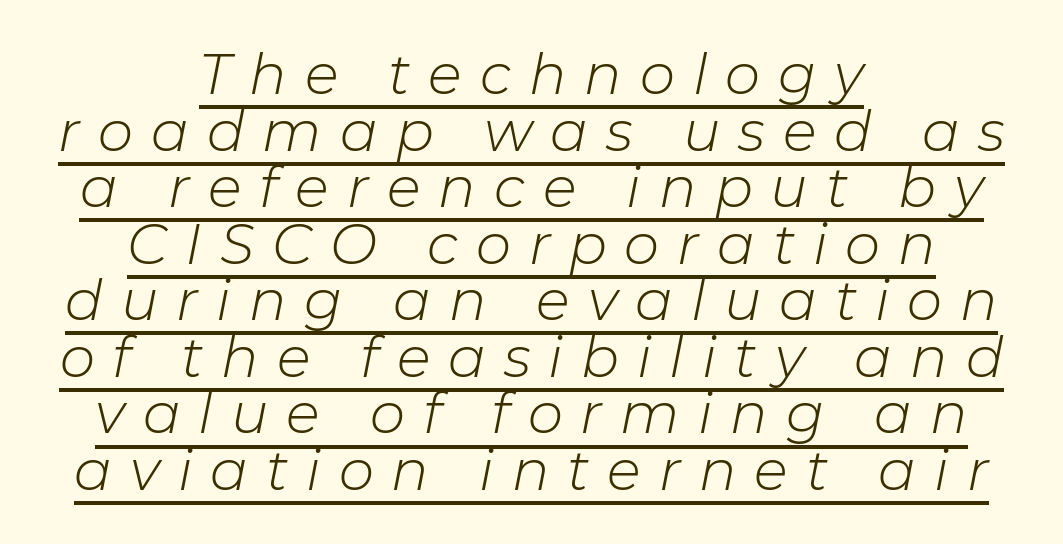
{"italic": "yes", "lean": "right", "slant_degrees": 11, "bold": "no", "weight": "light", "width": "normal", "stroke_contrast": "low", "x_height": "medium", "monospaced": "no", "underline": "yes", "align": "center", "line_spacing": "tight", "line_spacing_ratio": 1.01, "letter_spacing": "wide", "letter_spacing_em": 0.32, "glyph_px": 56}
